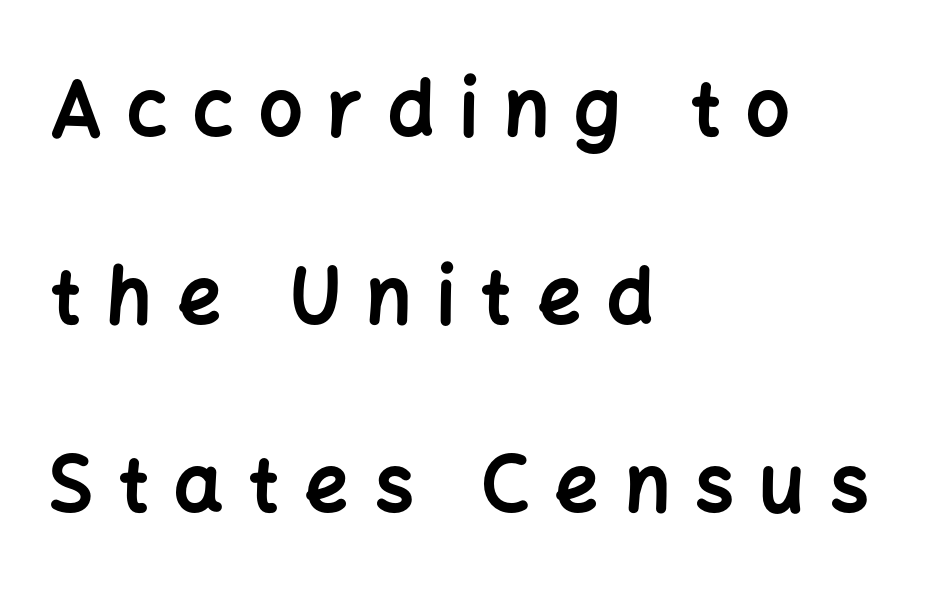
{"serif": "no", "italic": "no", "bold": "yes", "weight": "bold", "width": "normal", "stroke_contrast": "low", "x_height": "medium", "monospaced": "no", "underline": "no", "align": "left", "line_spacing": "loose", "line_spacing_ratio": 2.44, "letter_spacing": "wide", "letter_spacing_em": 0.33, "glyph_px": 77}
